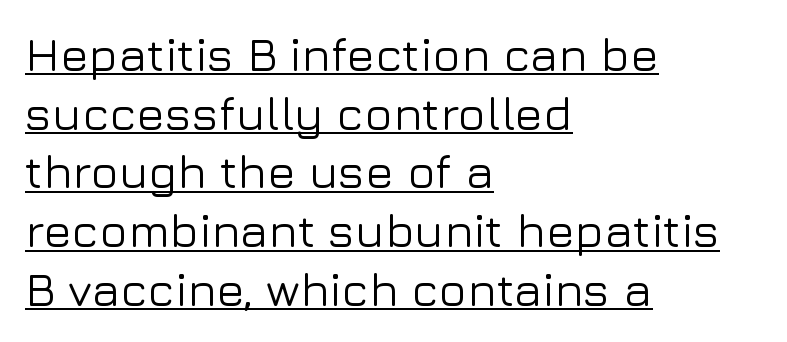
You can tell it's not italic because the verticals are truly vertical. Is there much room between lines? A standard amount, neither cramped nor airy. Line beginnings align vertically; line endings do not. Glyph-to-glyph distance matches everyday printed text.
